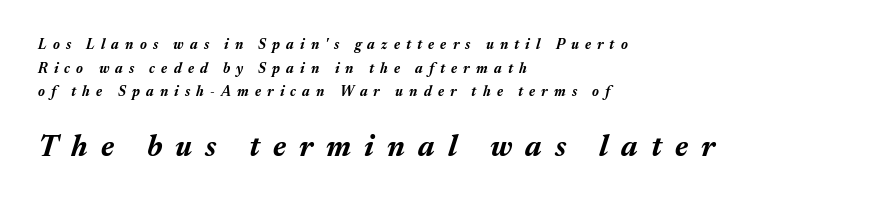
The image shows 30 px bold type, italic (leaning right); set left-aligned, normal line spacing (1.68x), unusually wide letter spacing (+0.44 em), not underlined; the second (bottom) block is 2.14x larger; medium stroke contrast and a medium x-height.
